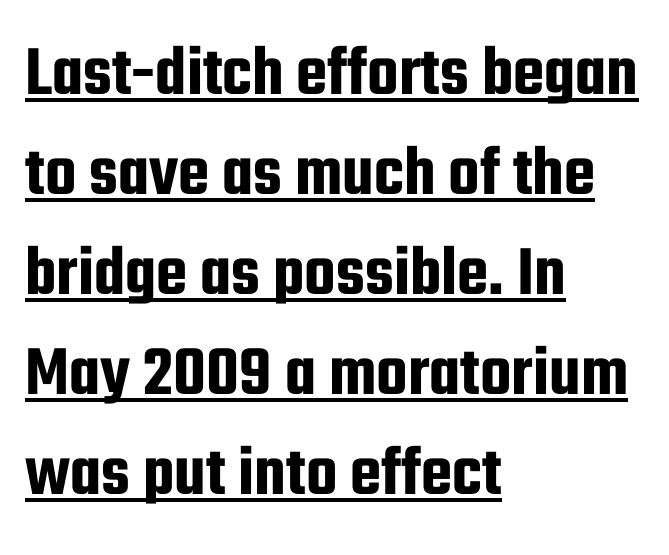
Varying glyph widths throughout — classic text-font behaviour. The letters stand straight up with perfectly vertical stems. Does the copy run flush right? No — it runs flush left. What decoration does the sample have? An underline. The typeface chosen for these lines omits serifs.
